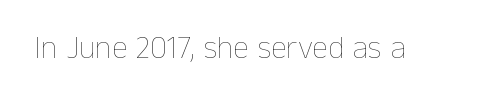
Characters remain perfectly vertical along every line. No chunkiness to these letters — they're not bold. You could not count columns in this text — the font is proportionally spaced. The gap between lines stays unmarked. This sample uses plain, unmodified letter spacing.
